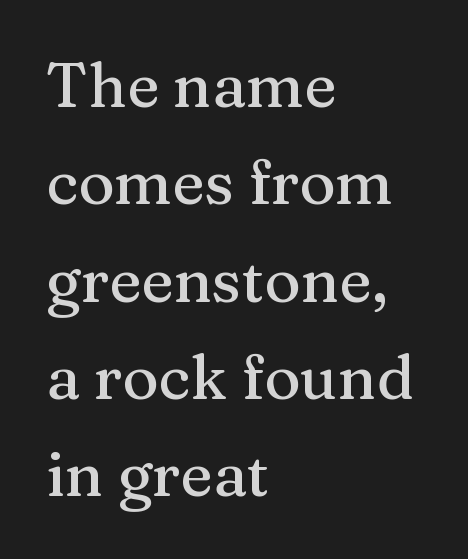
Q: Is the text italic (slanted)? A: No, it is upright.
Q: Is the typeface a serif or a sans-serif typeface? A: Serif.
Q: Is the text underlined? A: No.
Q: How is the paragraph aligned? A: Left-aligned.
Q: Is the spacing between letters normal or unusually wide? A: Normal.
Q: Is the spacing between lines tight, normal or loose? A: Normal.
Q: Width (condensed, normal, or wide)? A: Normal.
Q: Stroke contrast? A: Medium.
Q: x-height? A: Medium.
Q: Monospaced? A: No.
